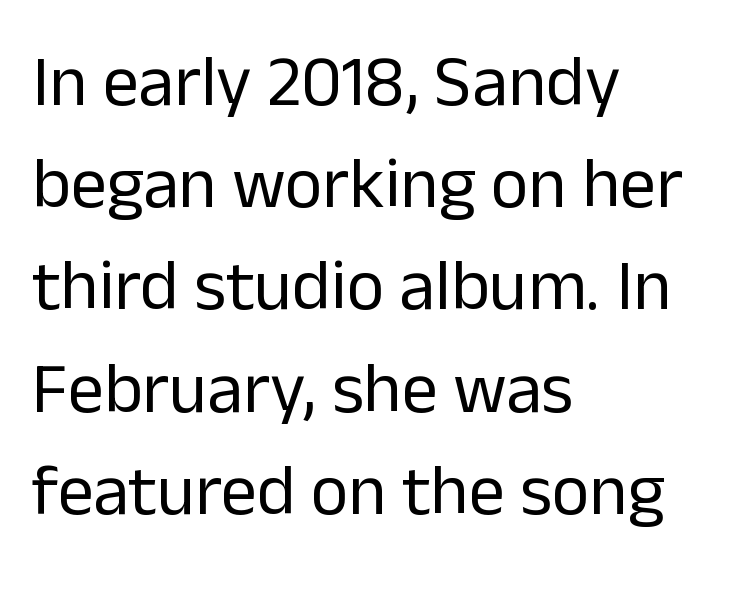
Q: Is the text bold? A: No.
Q: Is the text italic (slanted)? A: No, it is upright.
Q: Is the typeface a serif or a sans-serif typeface? A: Sans-serif.
Q: Is the text underlined? A: No.
Q: How is the paragraph aligned? A: Left-aligned.
Q: Is the spacing between letters normal or unusually wide? A: Normal.
Q: Is the spacing between lines tight, normal or loose? A: Normal.
Q: Width (condensed, normal, or wide)? A: Normal.
Q: Stroke contrast? A: Low.
Q: x-height? A: Medium.
Q: Monospaced? A: No.
